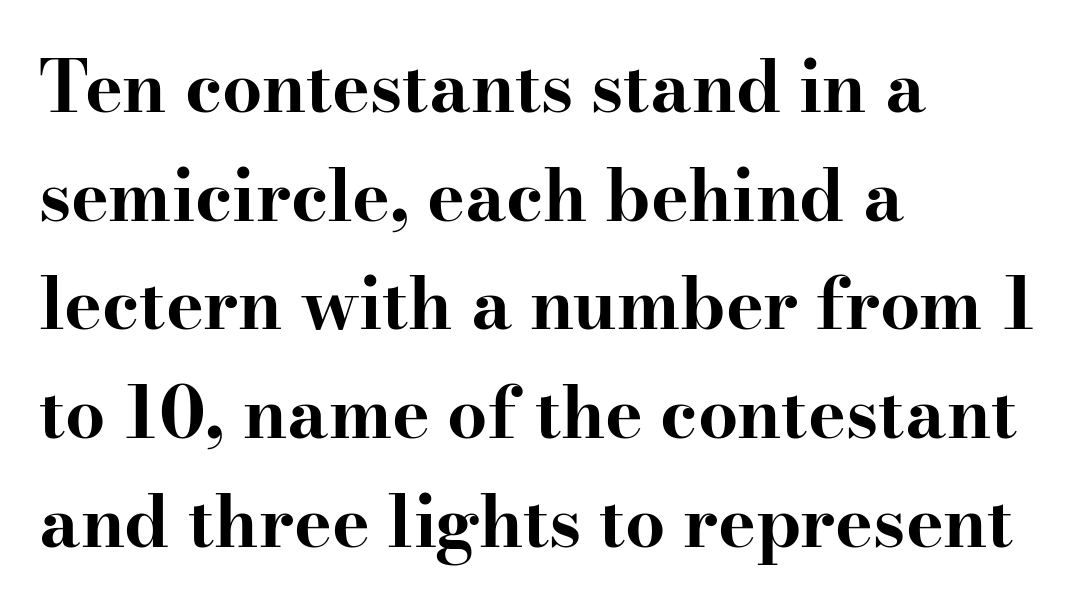
{"serif": "yes", "italic": "no", "bold": "yes", "weight": "bold", "width": "wide", "stroke_contrast": "high", "x_height": "small", "monospaced": "no", "underline": "no", "align": "left", "line_spacing": "normal", "line_spacing_ratio": 1.53, "letter_spacing": "normal", "letter_spacing_em": 0.0, "glyph_px": 71}
